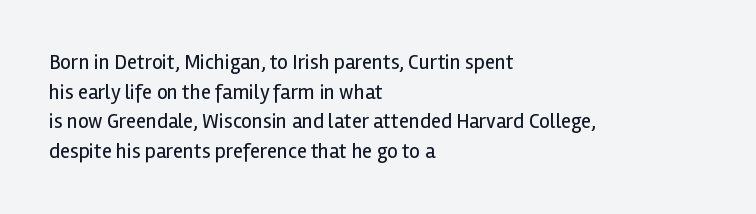
{"italic": "no", "bold": "no", "underline": "no", "align": "left", "line_spacing": "normal", "line_spacing_ratio": 1.41, "letter_spacing": "normal", "letter_spacing_em": 0.0, "glyph_px": 21}
